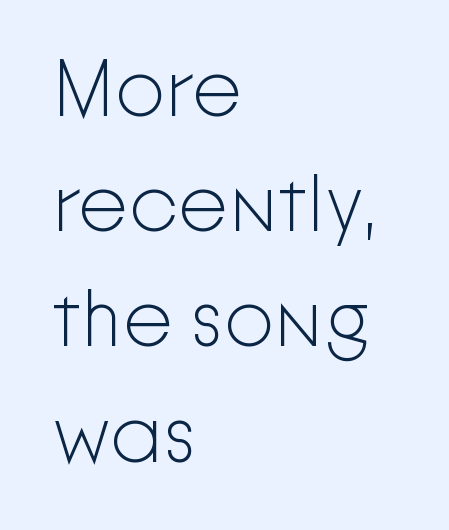
Q: Is the text bold? A: No.
Q: Is the text italic (slanted)? A: No, it is upright.
Q: Is the typeface a serif or a sans-serif typeface? A: Sans-serif.
Q: Is the text underlined? A: No.
Q: How is the paragraph aligned? A: Left-aligned.
Q: Is the spacing between letters normal or unusually wide? A: Normal.
Q: Is the spacing between lines tight, normal or loose? A: Normal.
Q: Width (condensed, normal, or wide)? A: Normal.
Q: Stroke contrast? A: Low.
Q: x-height? A: Medium.
Q: Monospaced? A: No.
